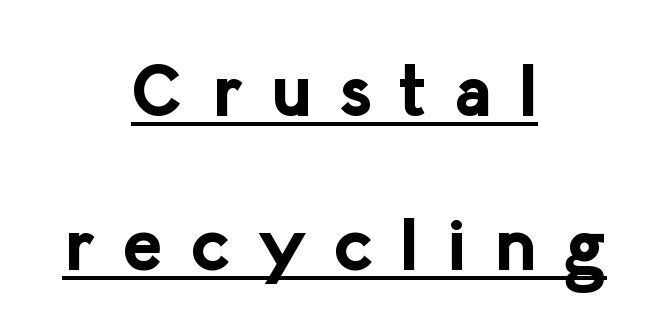
{"serif": "no", "italic": "no", "bold": "yes", "weight": "bold", "width": "normal", "stroke_contrast": "low", "x_height": "medium", "monospaced": "no", "underline": "yes", "align": "center", "line_spacing": "loose", "line_spacing_ratio": 2.08, "letter_spacing": "wide", "letter_spacing_em": 0.38, "glyph_px": 74}
